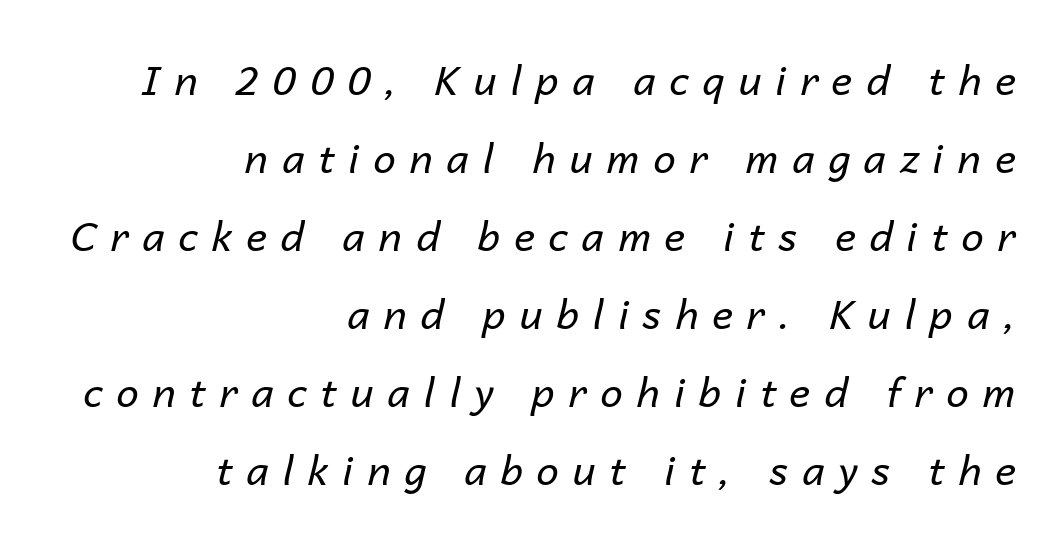
Q: Is the text bold? A: No.
Q: Is the text italic (slanted)? A: Yes, it leans right by about 14 degrees.
Q: Is the text underlined? A: No.
Q: How is the paragraph aligned? A: Right-aligned.
Q: Is the spacing between letters normal or unusually wide? A: Unusually wide.
Q: Is the spacing between lines tight, normal or loose? A: Loose.
Q: Width (condensed, normal, or wide)? A: Normal.
Q: Stroke contrast? A: Low.
Q: x-height? A: Medium.
Q: Monospaced? A: No.
